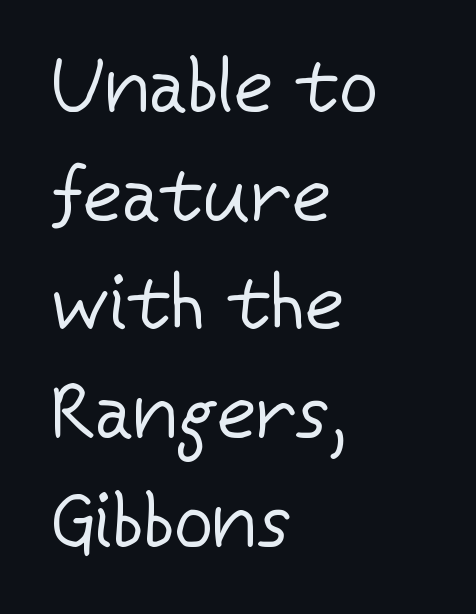
{"serif": "no", "italic": "no", "bold": "no", "weight": "regular", "width": "normal", "stroke_contrast": "low", "x_height": "medium", "monospaced": "no", "underline": "no", "align": "left", "line_spacing": "normal", "line_spacing_ratio": 1.43, "letter_spacing": "normal", "letter_spacing_em": 0.0, "glyph_px": 76}
